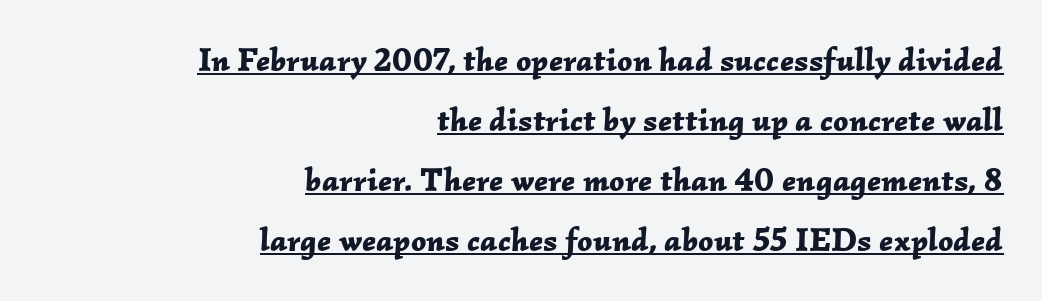
{"italic": "yes", "lean": "right", "slant_degrees": 2, "bold": "yes", "weight": "bold", "width": "normal", "stroke_contrast": "low", "x_height": "medium", "monospaced": "no", "underline": "yes", "align": "right", "line_spacing_ratio": 1.82, "letter_spacing": "normal", "letter_spacing_em": 0.0, "glyph_px": 33}
